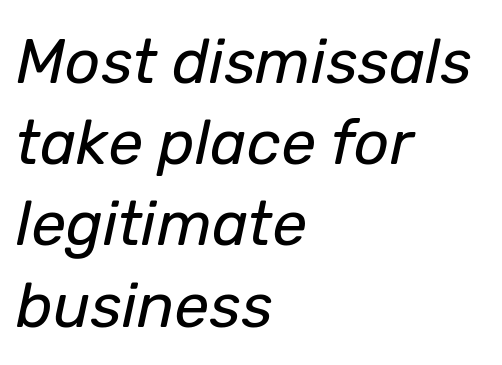
The image shows 62 px regular-weight type, italic (leaning right); set left-aligned, normal line spacing (1.31x), normal letter spacing, not underlined; low stroke contrast and a medium x-height.
